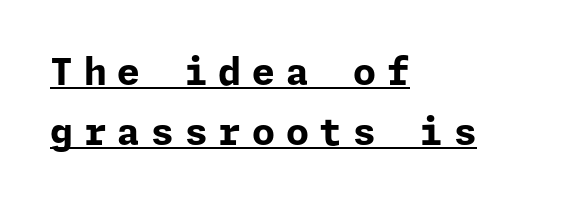
The passage is arranged the way most books set body copy — flush left. Notice how a bar underscores the lettering throughout. This sample uses a sans-serif face. Letter spacing: wide. Students, observe: this is what conventionally led text looks like. The face used here has the dense, thick strokes of a bold.
